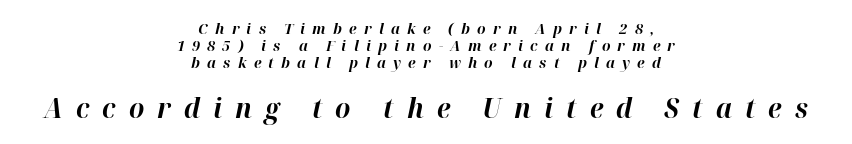
Q: Is the text bold? A: Yes.
Q: Is the text italic (slanted)? A: Yes, it leans right by about 12 degrees.
Q: Is the text underlined? A: No.
Q: How is the paragraph aligned? A: Centered.
Q: Is the spacing between letters normal or unusually wide? A: Unusually wide.
Q: Is the spacing between lines tight, normal or loose? A: Tight.
Q: Which block of text is set in a larger size, the first (top) or the second (bottom)? A: The second (bottom) one.
